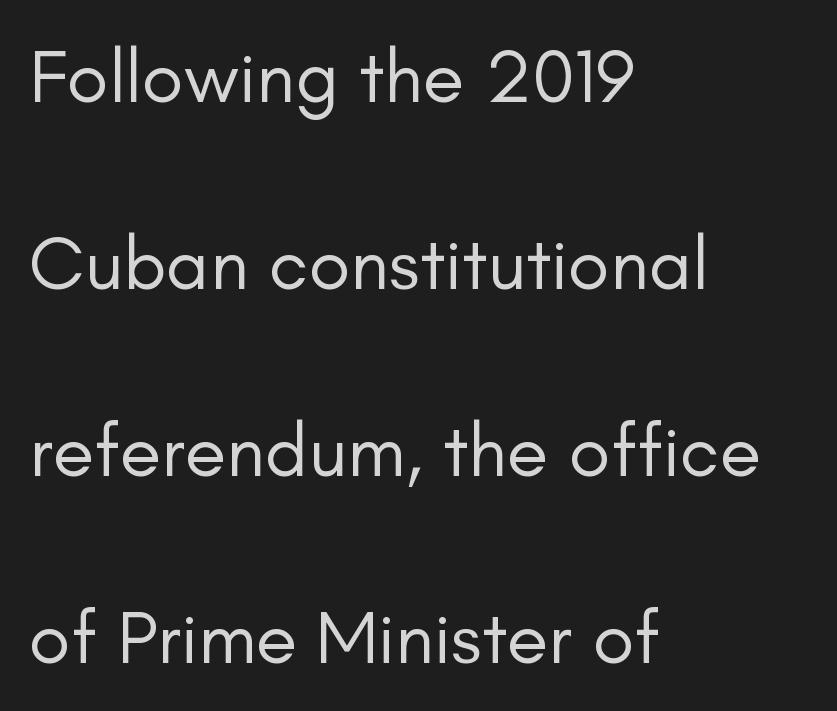
Q: Is the text bold? A: No.
Q: Is the text italic (slanted)? A: No, it is upright.
Q: Is the typeface a serif or a sans-serif typeface? A: Sans-serif.
Q: Is the text underlined? A: No.
Q: How is the paragraph aligned? A: Left-aligned.
Q: Is the spacing between letters normal or unusually wide? A: Normal.
Q: Is the spacing between lines tight, normal or loose? A: Loose.
Q: Width (condensed, normal, or wide)? A: Normal.
Q: Stroke contrast? A: Low.
Q: x-height? A: Small.
Q: Monospaced? A: No.
